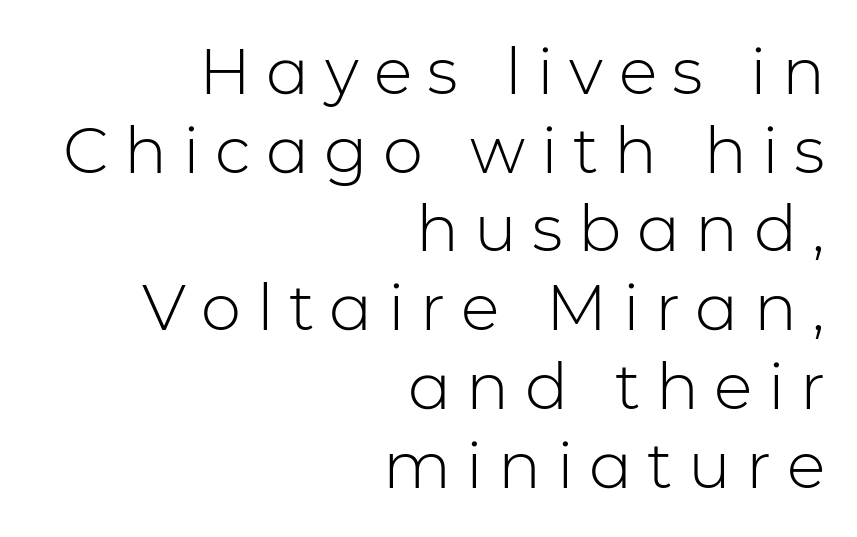
Q: Is the text bold? A: No.
Q: Is the text italic (slanted)? A: No, it is upright.
Q: Is the typeface a serif or a sans-serif typeface? A: Sans-serif.
Q: Is the text underlined? A: No.
Q: How is the paragraph aligned? A: Right-aligned.
Q: Is the spacing between letters normal or unusually wide? A: Unusually wide.
Q: Width (condensed, normal, or wide)? A: Normal.
Q: Stroke contrast? A: Low.
Q: x-height? A: Medium.
Q: Monospaced? A: No.
